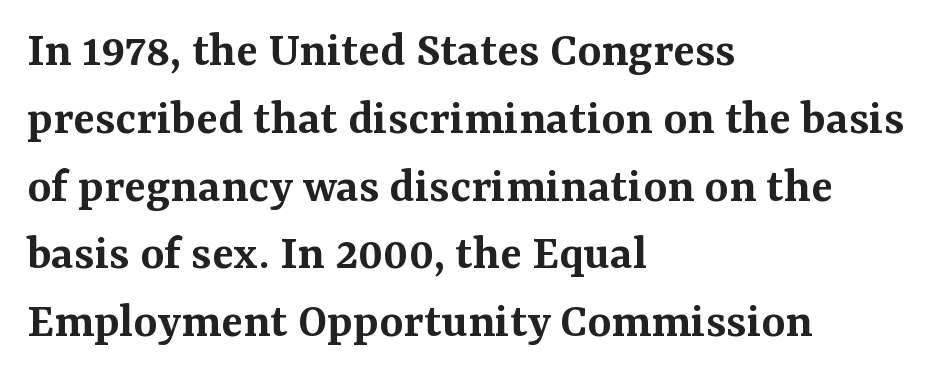
The image shows 51 px semibold serif type, upright; set left-aligned, normal line spacing (1.33x), normal letter spacing, not underlined; medium stroke contrast and a medium x-height.
